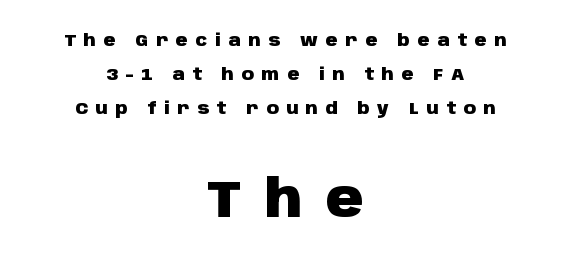
{"serif": "no", "italic": "no", "bold": "yes", "weight": "heavy", "width": "normal", "stroke_contrast": "low", "x_height": "large", "monospaced": "no", "underline": "no", "align": "center", "line_spacing": "loose", "line_spacing_ratio": 1.99, "letter_spacing": "wide", "letter_spacing_em": 0.45, "larger_block": "second", "size_ratio": 3.06, "glyph_px": 52}
